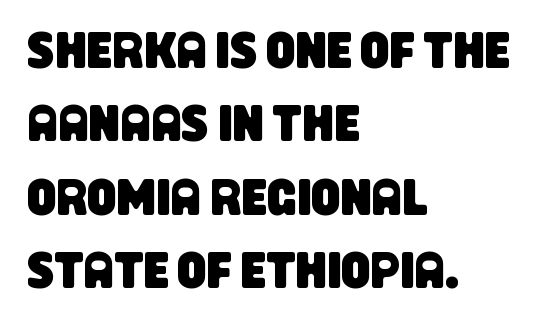
{"serif": "no", "width": "condensed", "stroke_contrast": "low", "x_height": "large", "monospaced": "no", "underline": "no", "align": "left", "line_spacing": "normal", "line_spacing_ratio": 1.44, "letter_spacing": "normal", "letter_spacing_em": 0.0, "glyph_px": 51}
